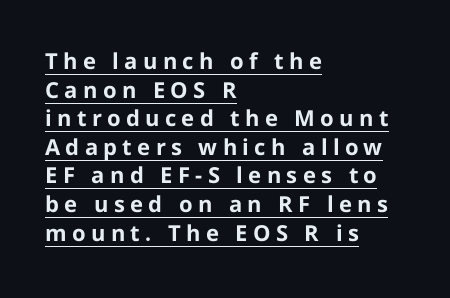
The letters stand straight up with perfectly vertical stems. Every word sits above its own underline. Visually the block forms a straight wall on the left and a jagged coastline on the right. Normally led — the rows are evenly, conventionally spaced. Here the glyphs are tracked loosely, breaking word shapes into spaced letters.
